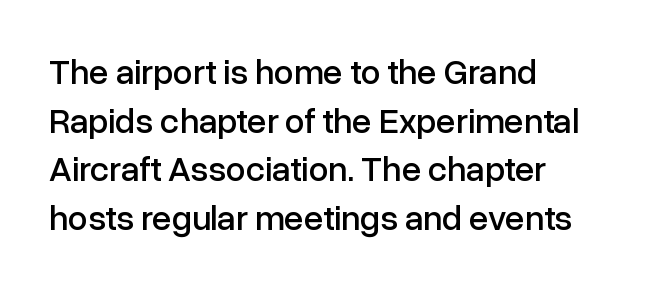
What's the leading like? Ordinary, nothing unusual. Clear beneath every line of the passage. Font category for this specimen: sans-serif. The paragraph shown leans on its left margin. Each letter keeps its own natural width here, so spacing adapts to shape. This rendering leaves character spacing at its baseline value.
